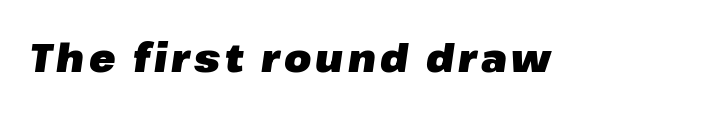
The image shows 39 px heavy type, italic (leaning right); set not underlined; low stroke contrast and a medium x-height.
